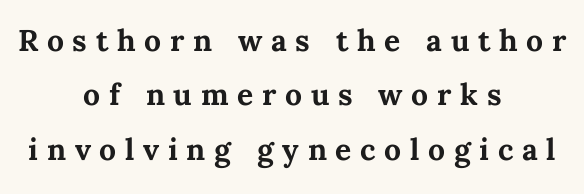
The image shows 30 px bold type, upright; set centered, line spacing 1.81x, unusually wide letter spacing (+0.29 em), not underlined; medium stroke contrast and a medium x-height.
